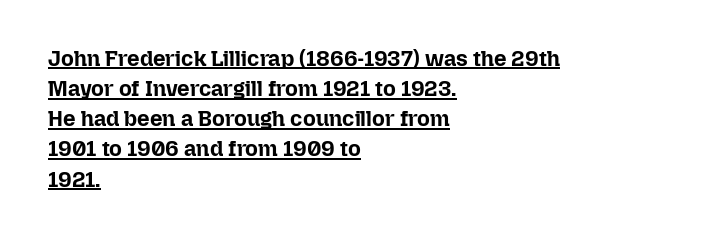
Q: Is the text bold? A: Yes.
Q: Is the text italic (slanted)? A: No, it is upright.
Q: Is the text underlined? A: Yes.
Q: How is the paragraph aligned? A: Left-aligned.
Q: Is the spacing between letters normal or unusually wide? A: Normal.
Q: Is the spacing between lines tight, normal or loose? A: Normal.
